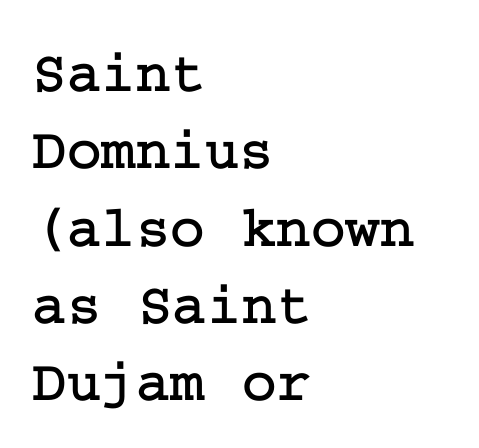
These lines sit exactly where default settings would place them. Stroke terminals: seriffed. The gap between lines stays unmarked. Casual observation: everything's shoved over to the left. The specimen reads as upright at a glance. How are the letters spaced? Ordinarily, with no added tracking.
